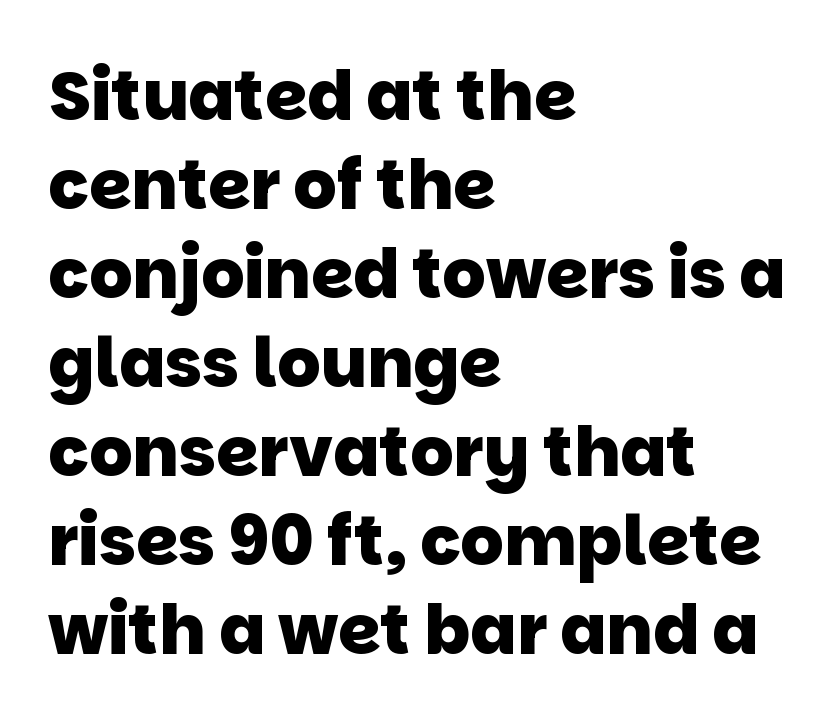
Proportional: the letters do not fall into vertical columns. Visually the block forms a straight wall on the left and a jagged coastline on the right. What stands out about the letter spacing? Nothing — it is the standard amount. Students, this is bold: see how much ink each stroke carries. These lines sit exactly where default settings would place them.
